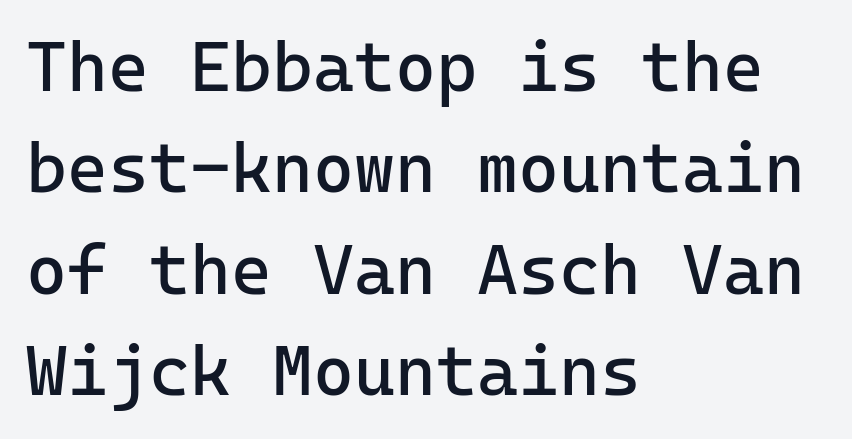
When letters stand straight like this, we call the style roman or upright. Evenly set lines give the paragraph a standard silhouette. Monospaced: the letters line up in strict vertical columns. Summary of weight: not heavy and not bold. Reading down the block, your eye returns to a fixed left position each line. Standard letterfit; no display-style spreading of the glyphs.
